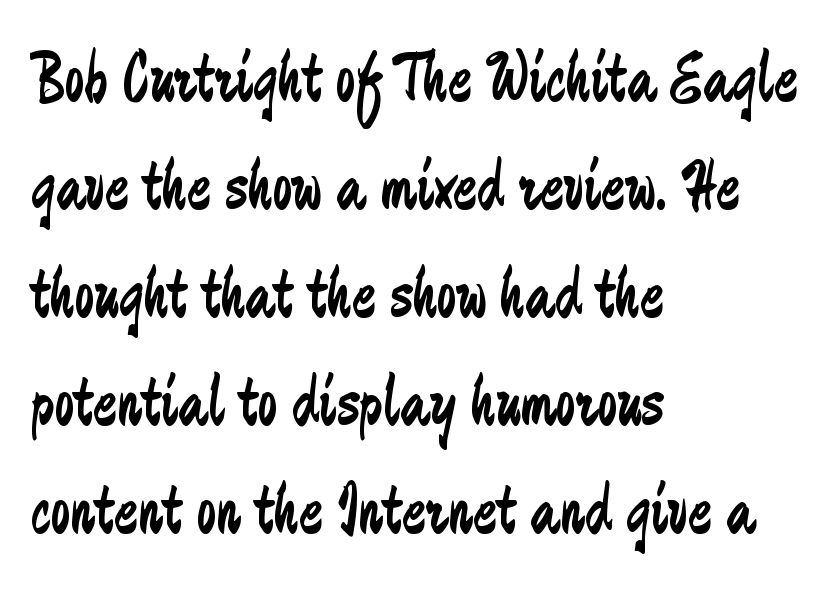
The compositor pushed each line to the left boundary. This sample has the flowing, uneven cadence of proportional lettering. Rows of type keep a routine distance in the vertical direction. Caption: face not bold, strokes unweighted.
